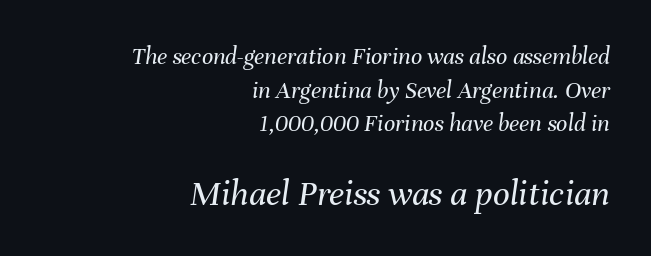
The image shows 37 px regular-weight type, italic (leaning right); set right-aligned, normal line spacing (1.35x), normal letter spacing, not underlined; the second (bottom) block is 1.48x larger; medium stroke contrast and a medium x-height.
